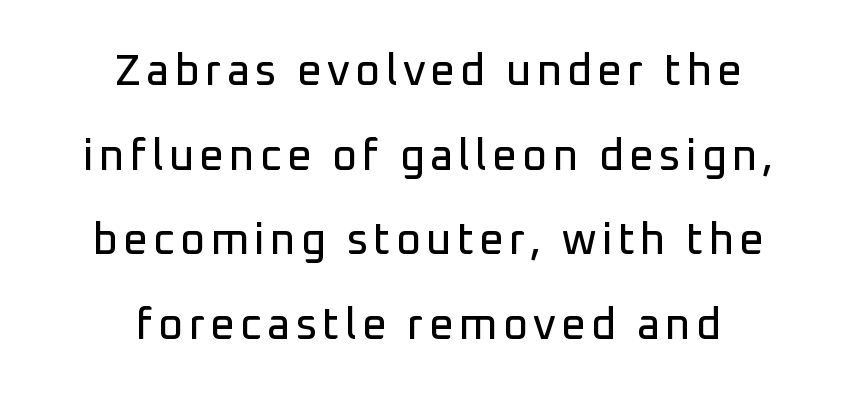
The foot of each line stays bare and open. Is this a fixed-width face? No — the glyphs have proportional, varying widths. Baseline-to-baseline distance is far greater than the letter height. A roman cut, with each character standing at attention.
